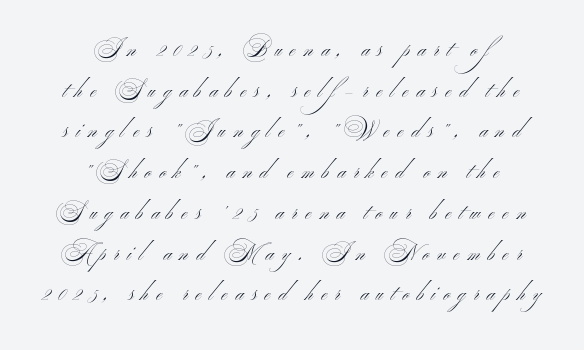
The typeface has the unassuming heft of standard copy or less. The line texture is sparse and dotted thanks to wide tracking. Every row of glyphs is offset so its center matches the block's center. The strip under each line holds only bare page.
